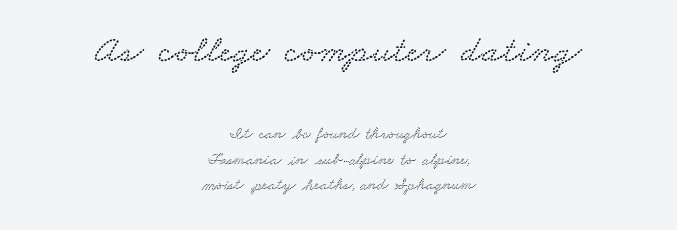
Compared with a flush-left layout, this one balances lines on the center instead. The rendering keeps characters at their native spacing. Top chunk: large. Bottom chunk: small. The specimen omits any rule beneath the text block's lines.
